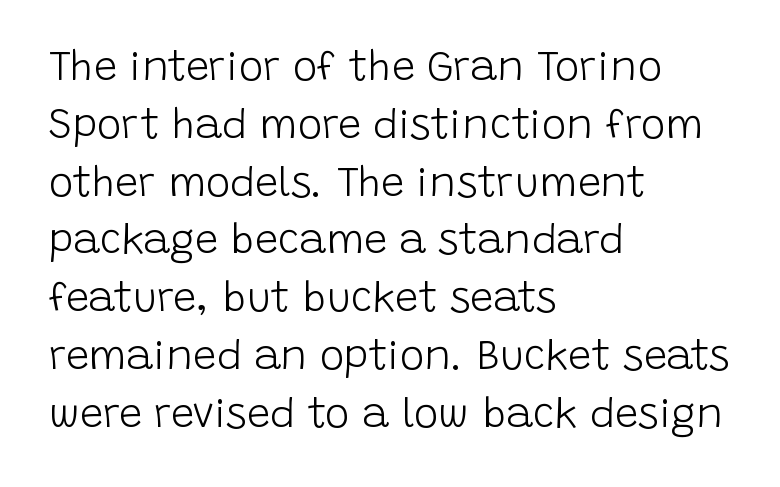
The image shows 41 px light sans-serif type, upright; set left-aligned, normal line spacing (1.41x), normal letter spacing, not underlined; low stroke contrast and a large x-height.
